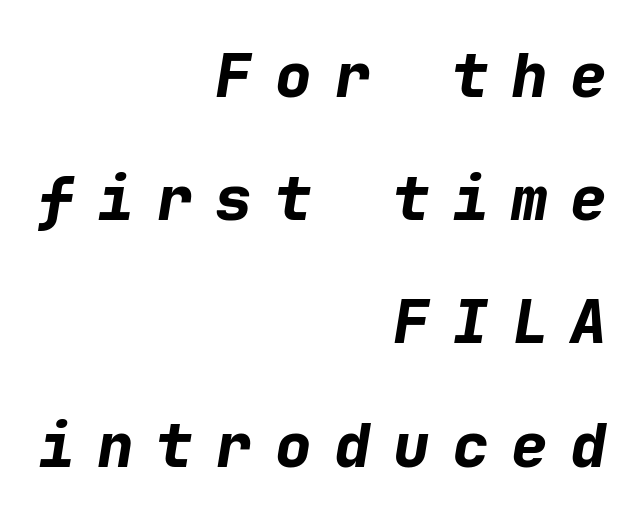
Q: Is the text bold? A: Yes.
Q: Is the text italic (slanted)? A: Yes, it leans right by about 9 degrees.
Q: Is the text underlined? A: No.
Q: How is the paragraph aligned? A: Right-aligned.
Q: Is the spacing between letters normal or unusually wide? A: Unusually wide.
Q: Is the spacing between lines tight, normal or loose? A: Loose.
Q: Width (condensed, normal, or wide)? A: Normal.
Q: Stroke contrast? A: Low.
Q: x-height? A: Medium.
Q: Monospaced? A: Yes.
